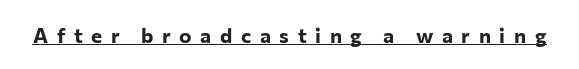
The image shows 21 px bold type, upright; set unusually wide letter spacing (+0.41 em), underlined.
